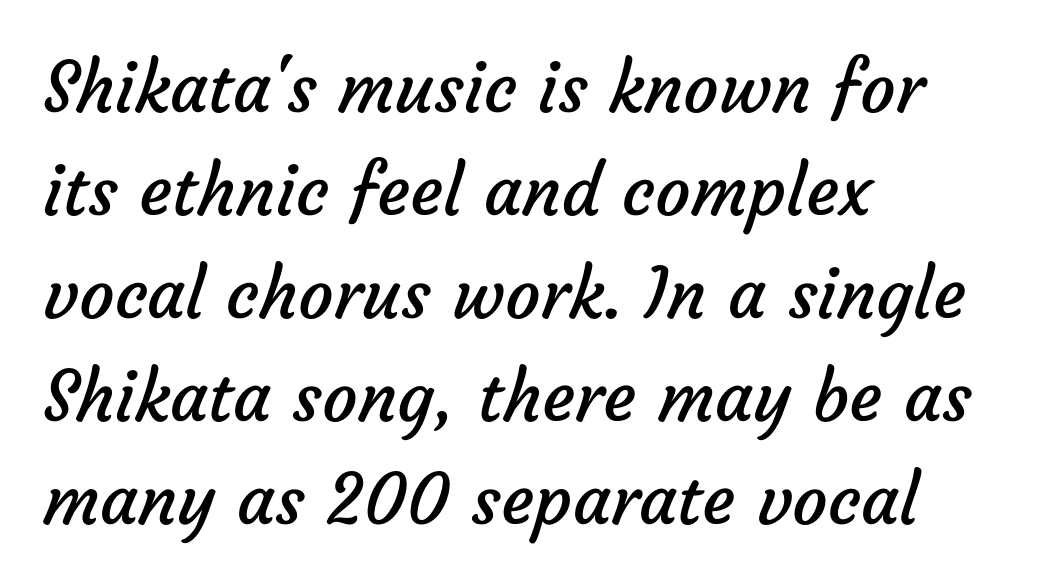
I'd call this a sans setting — the letters go barefoot. Weight class: somewhere from thin through regular. Compared with a centered layout, this one pins lines to the left instead. These lines are rendered in a variable-pitch font. Is the letter spacing exaggerated? No — it looks like the ordinary default.
